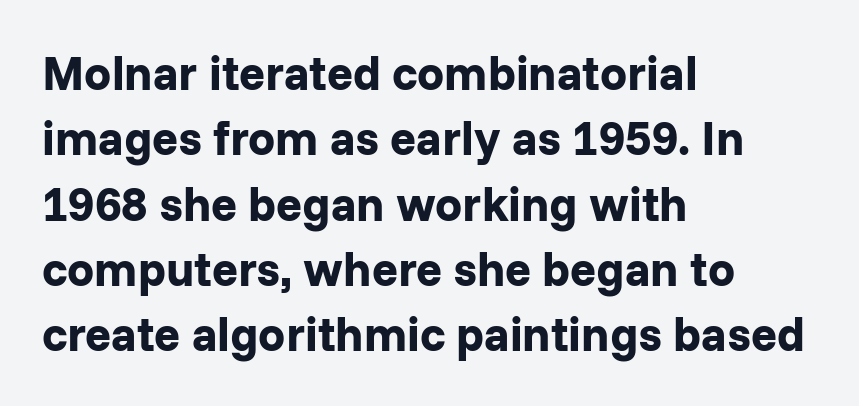
{"serif": "no", "italic": "no", "bold": "yes", "weight": "bold", "width": "normal", "stroke_contrast": "low", "x_height": "medium", "monospaced": "no", "underline": "no", "align": "left", "line_spacing": "normal", "line_spacing_ratio": 1.36, "letter_spacing": "normal", "letter_spacing_em": 0.0, "glyph_px": 48}
